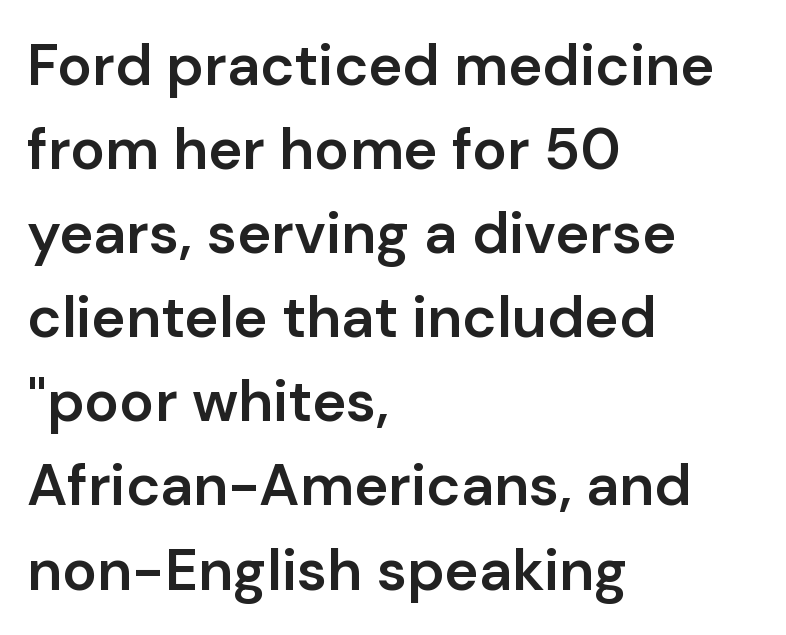
The image shows 58 px semibold sans-serif type, upright; set left-aligned, normal line spacing (1.45x), normal letter spacing, not underlined; low stroke contrast and a medium x-height.
